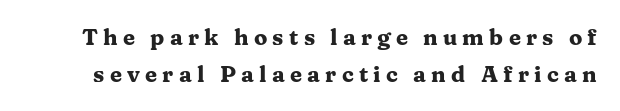
Q: Is the text bold? A: Yes.
Q: Is the text italic (slanted)? A: No, it is upright.
Q: Is the text underlined? A: No.
Q: Is the spacing between letters normal or unusually wide? A: Unusually wide.
Q: Is the spacing between lines tight, normal or loose? A: Normal.
